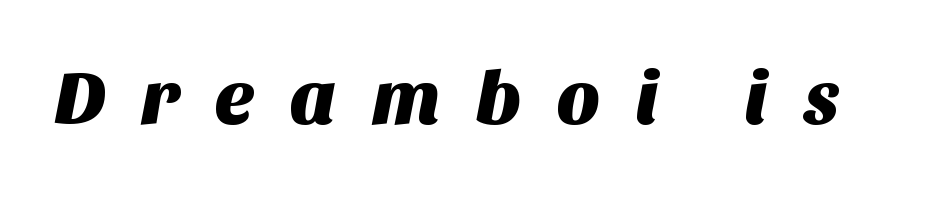
The image shows 76 px sans-serif type; set unusually wide letter spacing (+0.45 em), not underlined; medium stroke contrast and a large x-height.
